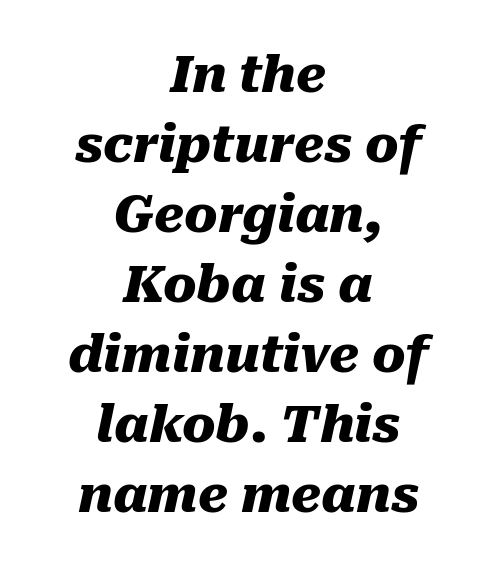
The image shows 50 px heavy type, italic (leaning right); set centered, normal line spacing (1.4x), normal letter spacing, not underlined; medium stroke contrast and a medium x-height.
